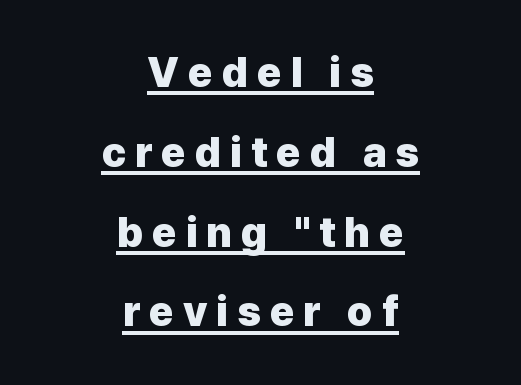
Pretty heavy lettering here — definitely bold. The gaps between neighbouring characters are conspicuously large. Does the copy run flush right? No — it is centered line by line. Proportional: the letters do not fall into vertical columns. Nope, no serifs anywhere on these letters. The font's upright variant was chosen for this text.
